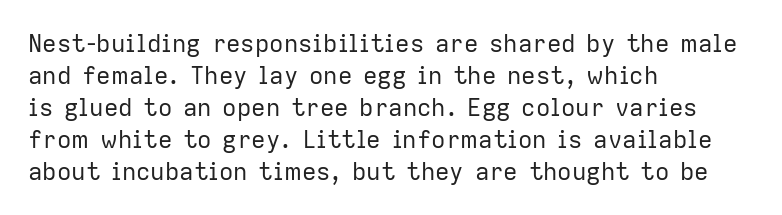
A bare baseline throughout the passage. Does the lettering tilt? It doesn't — this is upright. Leftover space on each line is placed entirely after the last word. Regarding leading, the lines here are spaced in the standard way. Inter-character spacing is left at the font's built-in metrics. Compared with a typical body face, this is equally light or lighter still.
